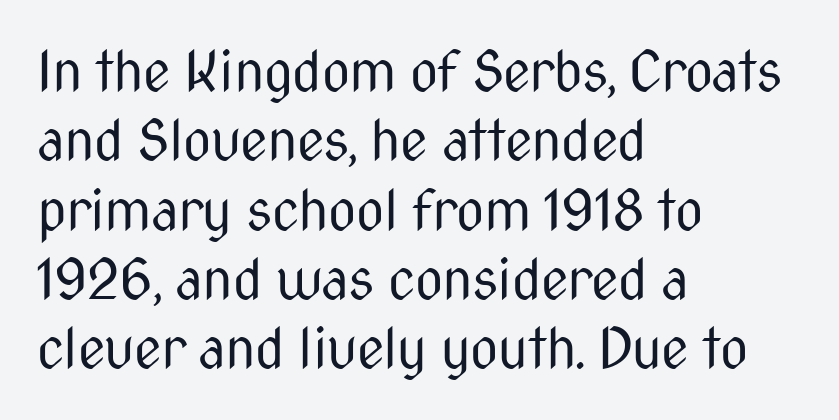
Q: Is the text bold? A: No.
Q: Is the text italic (slanted)? A: No, it is upright.
Q: Is the typeface a serif or a sans-serif typeface? A: Sans-serif.
Q: Is the text underlined? A: No.
Q: How is the paragraph aligned? A: Left-aligned.
Q: Is the spacing between letters normal or unusually wide? A: Normal.
Q: Is the spacing between lines tight, normal or loose? A: Normal.
Q: Width (condensed, normal, or wide)? A: Condensed.
Q: Stroke contrast? A: Medium.
Q: x-height? A: Medium.
Q: Monospaced? A: No.
